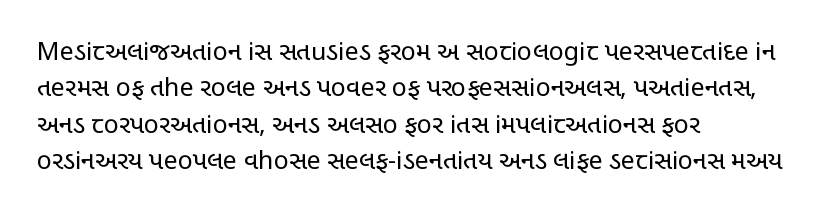
Q: Is the text bold? A: No.
Q: Is the text italic (slanted)? A: No, it is upright.
Q: Is the text underlined? A: No.
Q: How is the paragraph aligned? A: Left-aligned.
Q: Is the spacing between letters normal or unusually wide? A: Normal.
Q: Is the spacing between lines tight, normal or loose? A: Normal.
